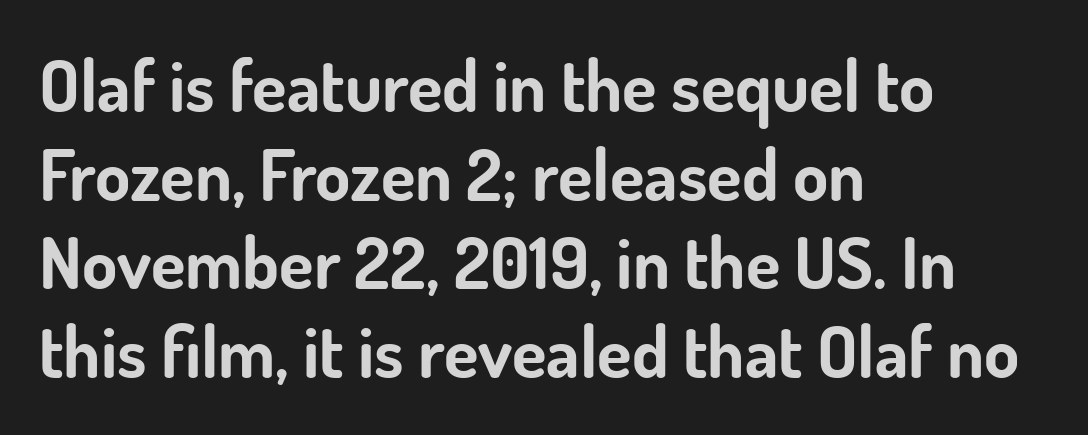
The typography opts for an upright posture over an oblique one. This sample uses a sans-serif face. Type without underlining. Heavy-handed strokes throughout: this text is bold.
